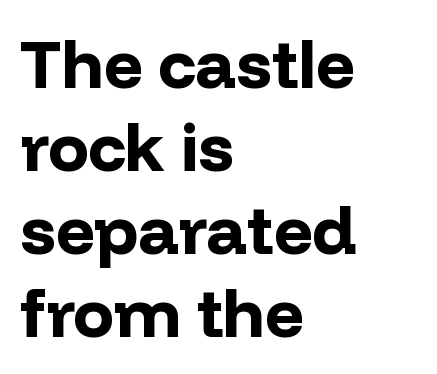
The image shows 68 px bold sans-serif type, upright; set left-aligned, line spacing 1.22x, normal letter spacing, not underlined; low stroke contrast and a medium x-height.
